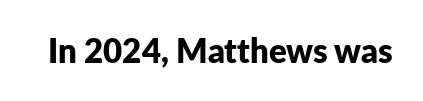
You'd pick this weight for a headline — it's a proper bold. I'd call this a sans setting — the letters go barefoot. The area under the type is left untouched. Spacing verdict: proportional, widths tailored to each character. The line texture is even and compact thanks to regular tracking. These lines were composed using upright roman letters.
